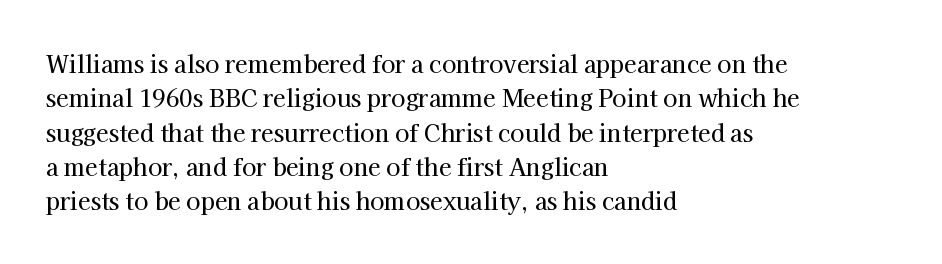
If you drew a ruler down the left edge, every line would touch it. Any mark beneath the type? The region is blank. Vertical spacing — default. It's the straight-up-and-down kind of type.
